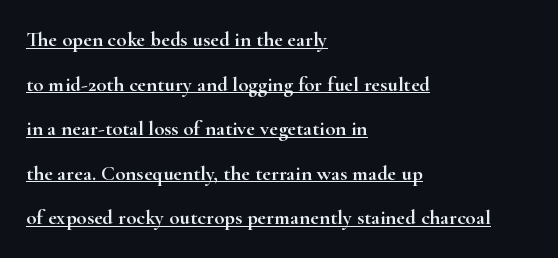
Q: Is the text italic (slanted)? A: No, it is upright.
Q: Is the text underlined? A: Yes.
Q: How is the paragraph aligned? A: Left-aligned.
Q: Is the spacing between letters normal or unusually wide? A: Normal.
Q: Is the spacing between lines tight, normal or loose? A: Loose.
